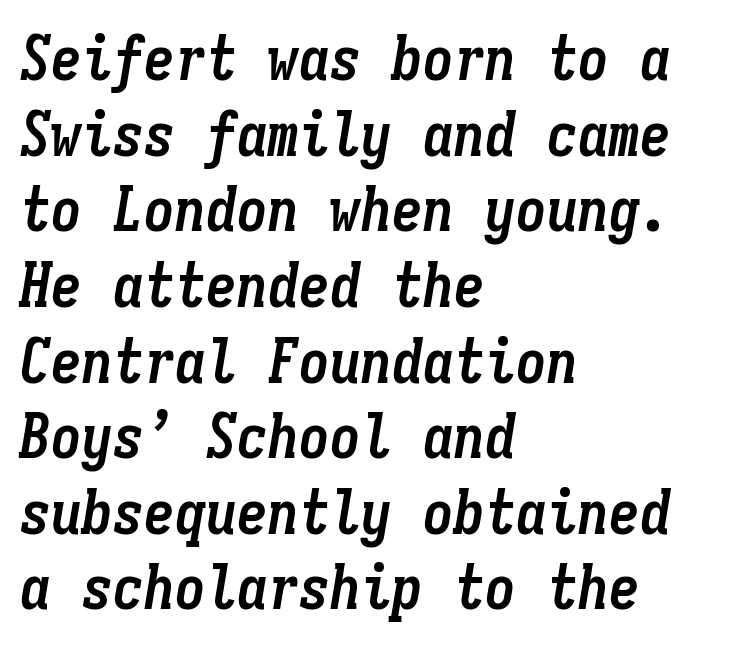
The image shows 62 px semibold, condensed type, italic (leaning right), monospaced; set left-aligned, line spacing 1.22x, normal letter spacing, not underlined; low stroke contrast and a medium x-height.
